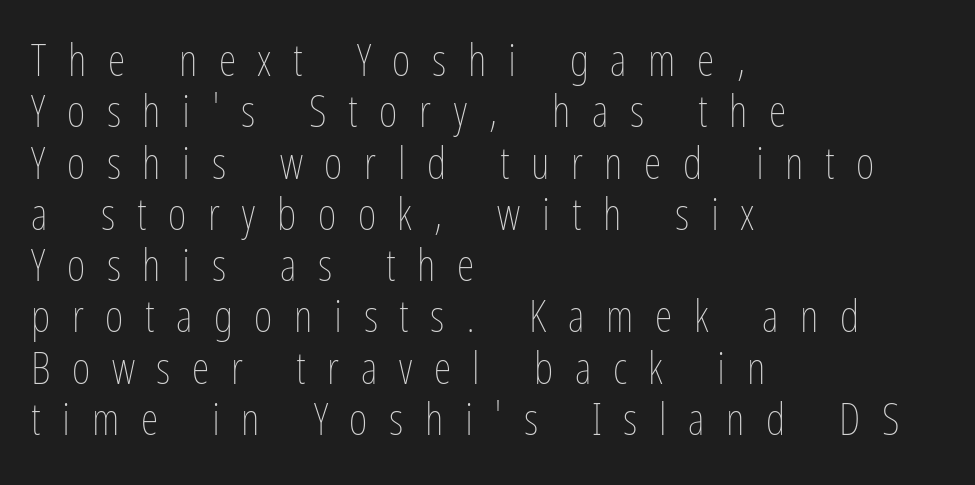
Upright lettering throughout. Compared with a typical body face, this is equally light or lighter still. Baseline-to-baseline distance is barely more than the letter height. Each letter keeps its own natural width here, so spacing adapts to shape. Left-aligned paragraph, ragged on the right. Underline: absent.
